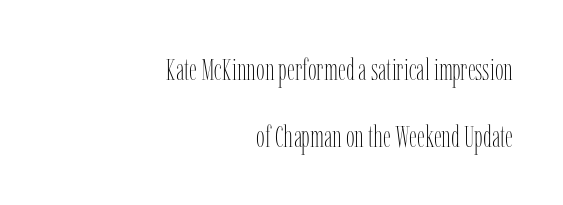
Underline: absent. The passage is arranged like a letterhead date or caption credit — flush right. Note the varied advance widths — an 'i' is clearly narrower than an 'm'. Italic: no, the glyphs are upright roman. Students, note that the glyphs here touch the page at normal intervals. Whoever set this chose breathing room over compactness in the vertical rhythm.
